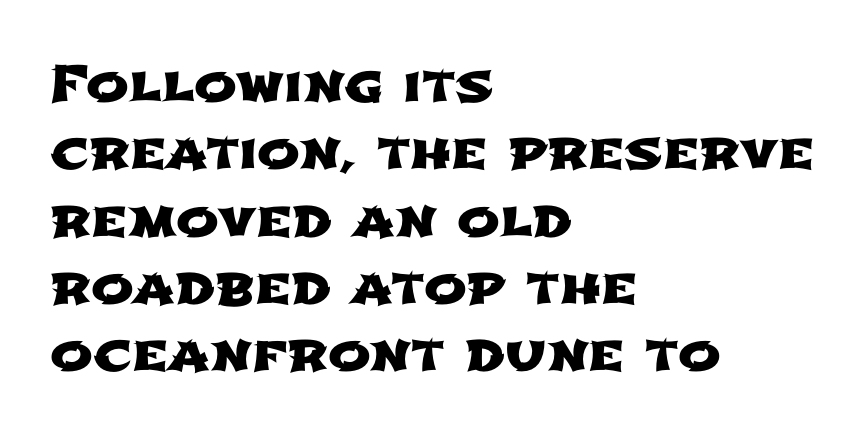
Words float on clear page, feet unadorned. If you measured baseline to baseline, you'd find a middling distance. Is this a sans? Yes — the strokes have no serifs. Here the designer chose a conventional face with non-uniform glyph widths. The setting favours the left margin, as ordinary paragraphs usually do. The tracking reads as untouched default to a designer's eye.
